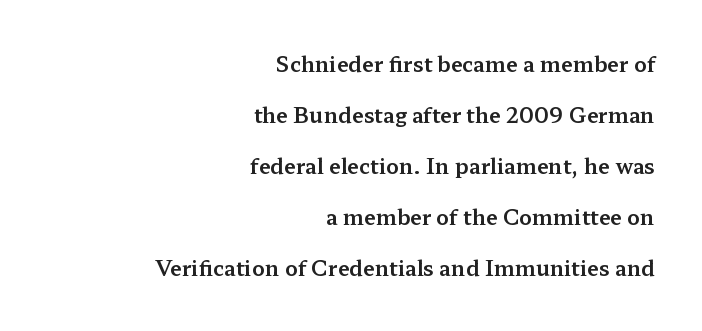
The image shows 21 px text type, upright; set right-aligned, loose line spacing (2.43x), normal letter spacing, not underlined.
